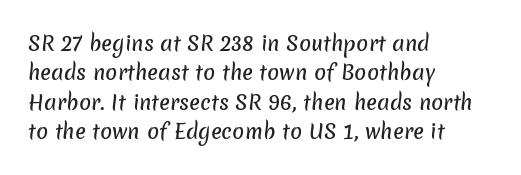
{"underline": "no", "align": "left", "line_spacing": "normal", "line_spacing_ratio": 1.47, "letter_spacing": "normal", "letter_spacing_em": 0.0, "glyph_px": 20}
